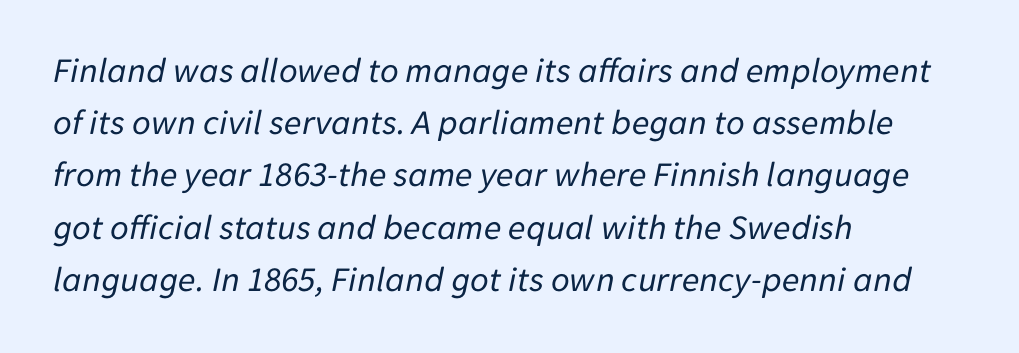
{"italic": "yes", "lean": "right", "slant_degrees": 11, "bold": "no", "weight": "regular", "width": "normal", "stroke_contrast": "low", "x_height": "medium", "monospaced": "no", "underline": "no", "align": "left", "line_spacing": "normal", "line_spacing_ratio": 1.45, "letter_spacing": "normal", "letter_spacing_em": 0.0, "glyph_px": 36}
